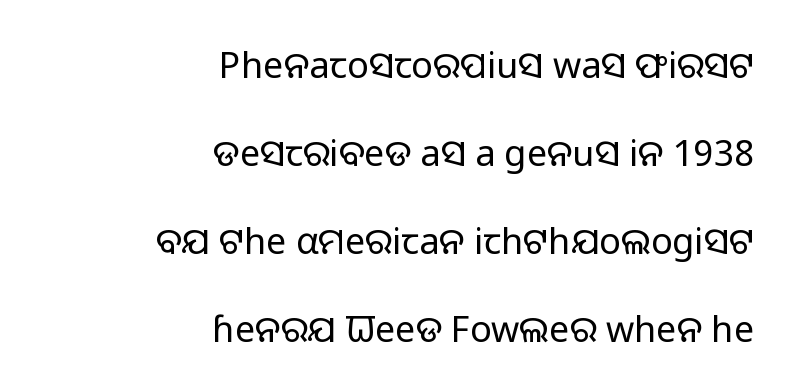
Q: Is the text bold? A: No.
Q: Is the text italic (slanted)? A: No, it is upright.
Q: Is the typeface a serif or a sans-serif typeface? A: Sans-serif.
Q: Is the text underlined? A: No.
Q: How is the paragraph aligned? A: Right-aligned.
Q: Is the spacing between letters normal or unusually wide? A: Normal.
Q: Is the spacing between lines tight, normal or loose? A: Loose.
Q: Width (condensed, normal, or wide)? A: Normal.
Q: Stroke contrast? A: Low.
Q: x-height? A: Medium.
Q: Monospaced? A: No.
